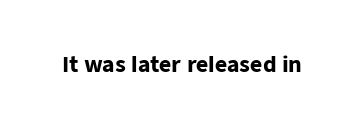
Q: Is the text bold? A: Yes.
Q: Is the text italic (slanted)? A: No, it is upright.
Q: Is the text underlined? A: No.
Q: Is the spacing between letters normal or unusually wide? A: Normal.
